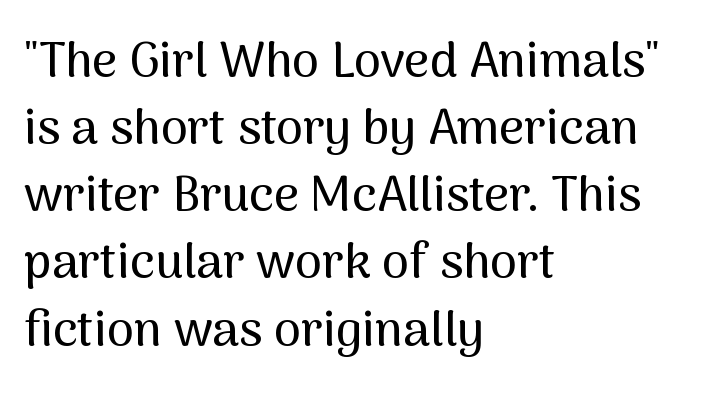
The image shows 49 px sans-serif type, upright; set left-aligned, normal line spacing (1.37x), normal letter spacing, not underlined; medium stroke contrast and a medium x-height.
